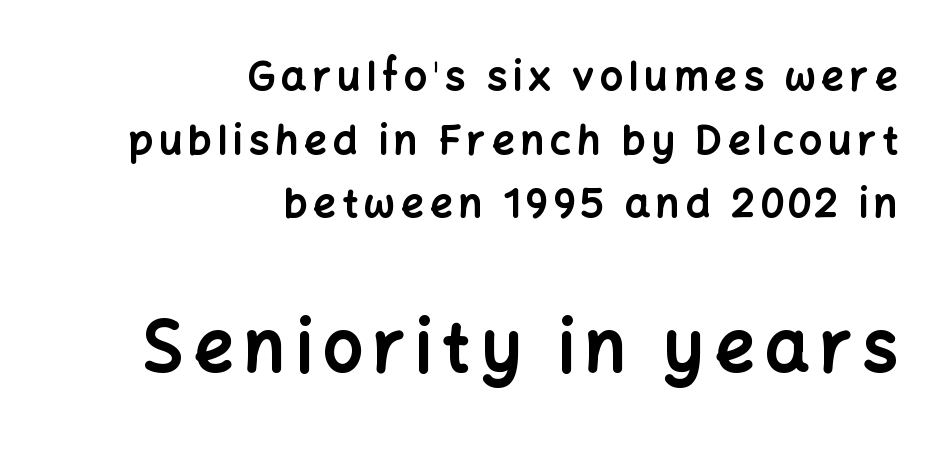
The image shows 70 px bold sans-serif type, upright; set right-aligned, normal line spacing (1.59x), not underlined; the second (bottom) block is 1.75x larger; low stroke contrast and a medium x-height.
